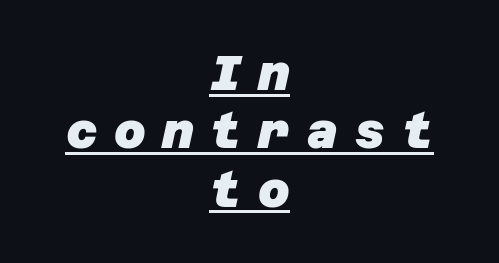
Q: Is the text bold? A: Yes.
Q: Is the typeface a serif or a sans-serif typeface? A: Sans-serif.
Q: Is the text underlined? A: Yes.
Q: How is the paragraph aligned? A: Centered.
Q: Is the spacing between letters normal or unusually wide? A: Unusually wide.
Q: Width (condensed, normal, or wide)? A: Normal.
Q: Stroke contrast? A: Low.
Q: x-height? A: Large.
